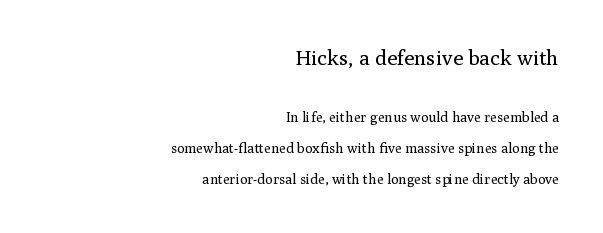
{"italic": "no", "bold": "no", "underline": "no", "align": "right", "line_spacing": "loose", "line_spacing_ratio": 2.23, "letter_spacing": "normal", "letter_spacing_em": 0.0, "larger_block": "first", "size_ratio": 1.5, "glyph_px": 21}
